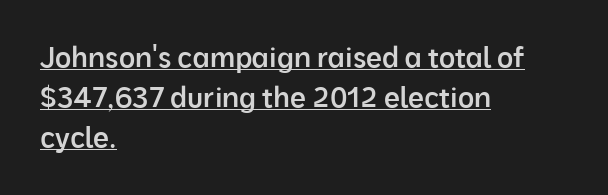
The image shows 28 px semibold sans-serif type, upright; set left-aligned, normal line spacing (1.43x), normal letter spacing, underlined; low stroke contrast and a medium x-height.
